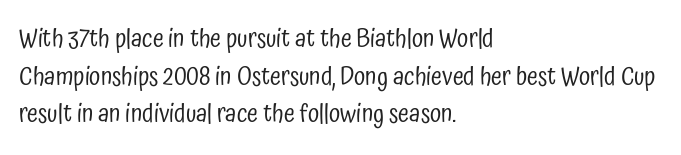
{"italic": "no", "bold": "no", "underline": "no", "align": "left", "line_spacing": "normal", "line_spacing_ratio": 1.51, "letter_spacing": "normal", "letter_spacing_em": 0.0, "glyph_px": 25}
